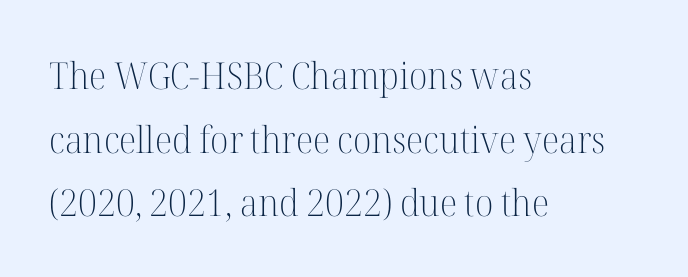
Regarding serifs, this sample has them. Rule under the text: the space is simply empty. The passage shown is typed in a proportional face where columns would drift. Caption: face not bold, strokes unweighted.
